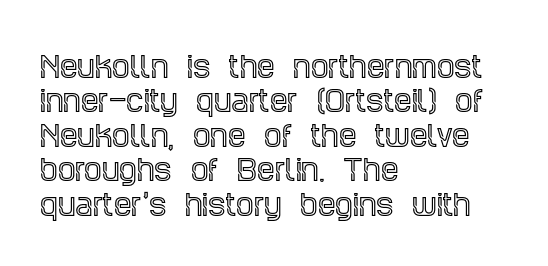
Every stem runs plumb, perpendicular to the baseline. The lines are quadded left. The zone under the glyphs is completely vacant. Character widths vary here, with narrow letters taking less room than wide ones. Regarding serifs, this sample has them. Letter spacing: default.
